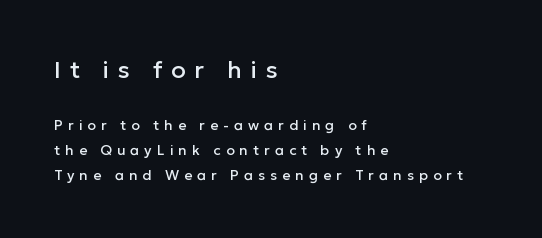
{"italic": "no", "underline": "no", "align": "left", "line_spacing_ratio": 1.78, "letter_spacing": "wide", "letter_spacing_em": 0.36, "larger_block": "first", "size_ratio": 1.71, "glyph_px": 24}
